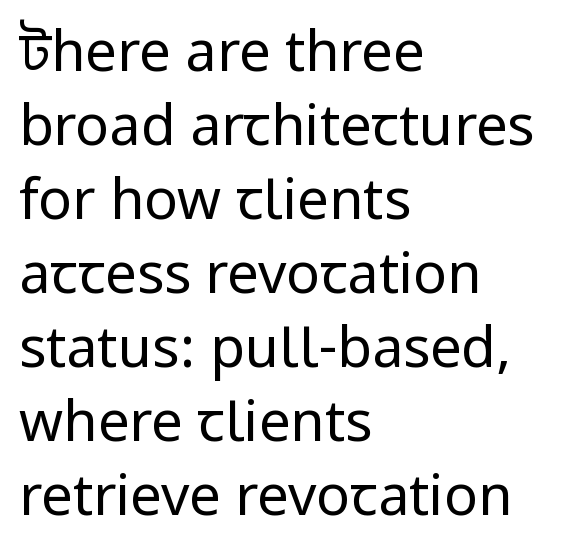
The image shows 56 px regular-weight sans-serif type, upright; set left-aligned, normal line spacing (1.32x), normal letter spacing, not underlined; low stroke contrast and a medium x-height.
